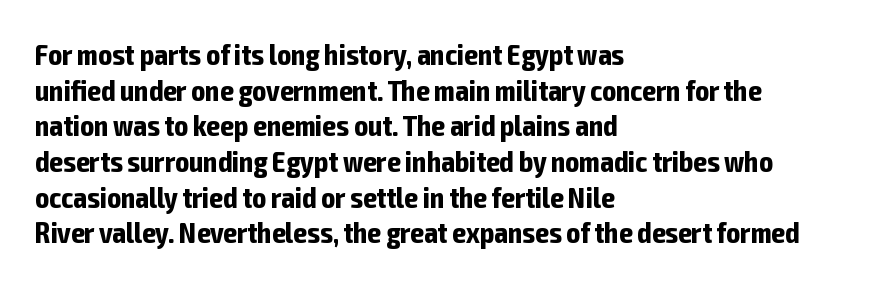
{"serif": "no", "italic": "no", "bold": "yes", "weight": "bold", "width": "condensed", "stroke_contrast": "low", "x_height": "medium", "monospaced": "no", "underline": "no", "align": "left", "line_spacing_ratio": 1.23, "letter_spacing": "normal", "letter_spacing_em": 0.0, "glyph_px": 29}
